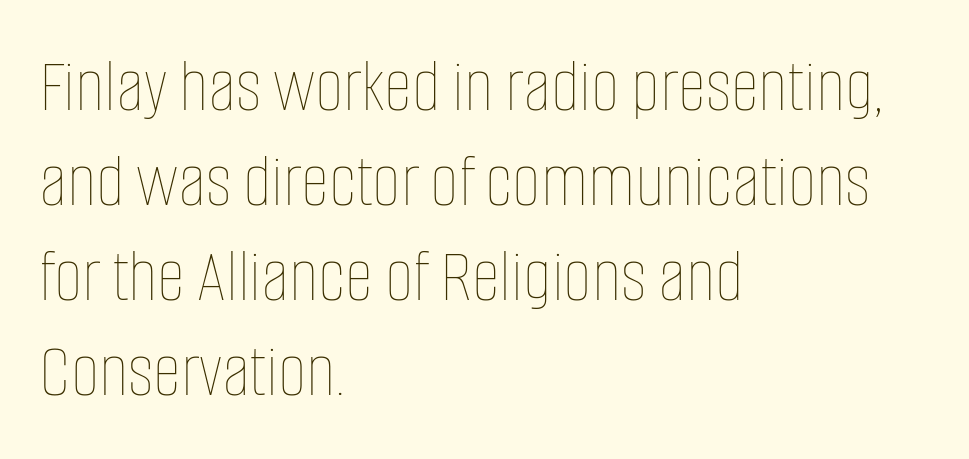
Between one letter and the next there's only the usual sliver of space. The passage is arranged the way most books set body copy — flush left. The rendering uses natural spacing where letterforms have individual widths. In terms of posture, this sample is upright. Is this a heavy cut? Hardly; it is regular or lighter.
